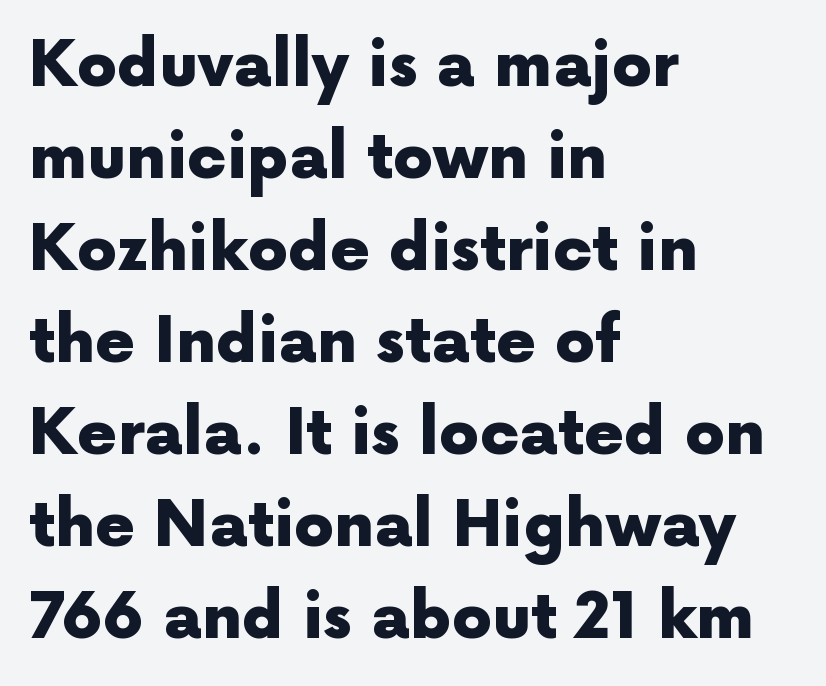
Q: Is the text bold? A: Yes.
Q: Is the text italic (slanted)? A: No, it is upright.
Q: Is the typeface a serif or a sans-serif typeface? A: Sans-serif.
Q: Is the text underlined? A: No.
Q: How is the paragraph aligned? A: Left-aligned.
Q: Is the spacing between letters normal or unusually wide? A: Normal.
Q: Is the spacing between lines tight, normal or loose? A: Normal.
Q: Width (condensed, normal, or wide)? A: Normal.
Q: x-height? A: Medium.
Q: Monospaced? A: No.
